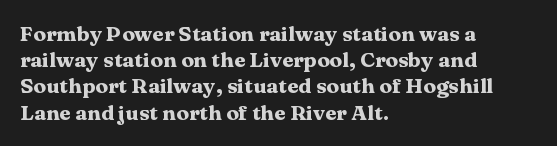
Q: Is the text bold? A: Yes.
Q: Is the text italic (slanted)? A: No, it is upright.
Q: Is the text underlined? A: No.
Q: How is the paragraph aligned? A: Left-aligned.
Q: Is the spacing between letters normal or unusually wide? A: Normal.
Q: Is the spacing between lines tight, normal or loose? A: Normal.
